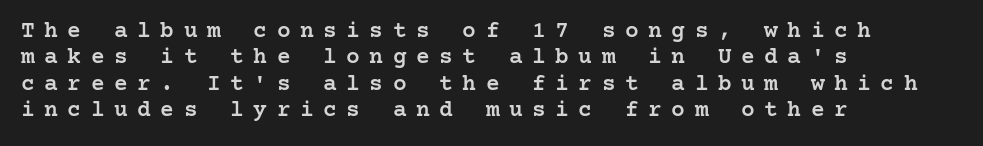
{"italic": "no", "bold": "semi", "underline": "no", "align": "left", "line_spacing": "tight", "line_spacing_ratio": 1.15, "letter_spacing": "wide", "letter_spacing_em": 0.41, "glyph_px": 23}
